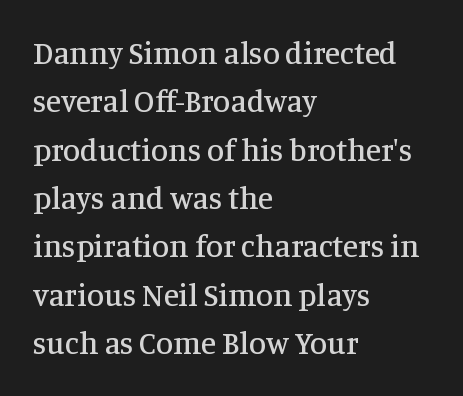
Q: Is the text italic (slanted)? A: No, it is upright.
Q: Is the typeface a serif or a sans-serif typeface? A: Serif.
Q: Is the text underlined? A: No.
Q: How is the paragraph aligned? A: Left-aligned.
Q: Is the spacing between letters normal or unusually wide? A: Normal.
Q: Is the spacing between lines tight, normal or loose? A: Normal.
Q: Width (condensed, normal, or wide)? A: Normal.
Q: Stroke contrast? A: Medium.
Q: x-height? A: Large.
Q: Monospaced? A: No.
